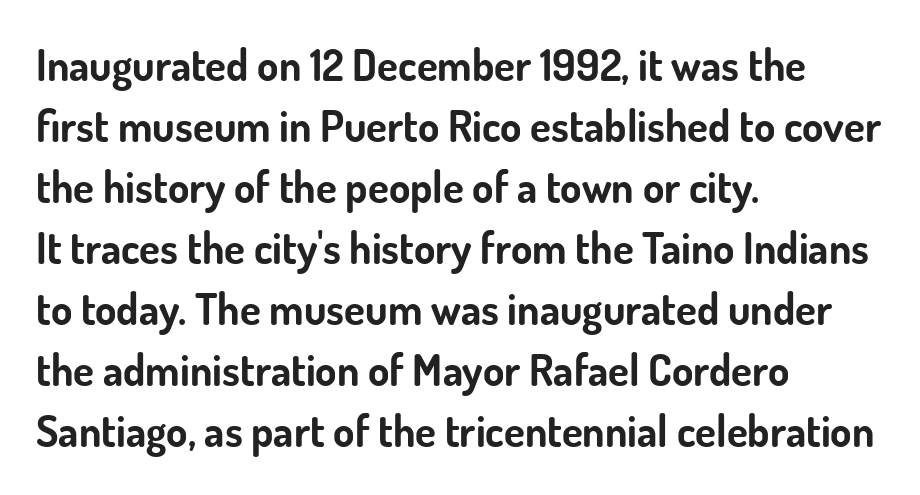
Summary of weight: heavy, a full bold. Every row of glyphs begins at an identical x-position on the left. The text was rendered using a sans face with plain stroke endings. Style check: upright. The face used here is rendered with its standard letterfit.
